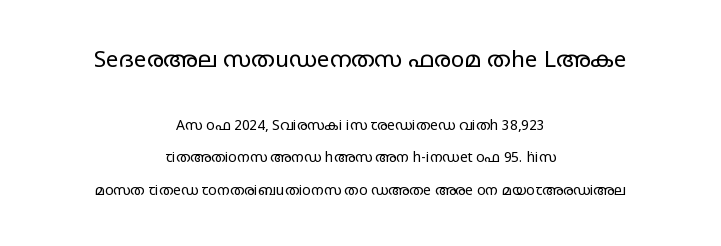
The image shows 23 px text type, upright; set centered, loose line spacing (2.32x), normal letter spacing, not underlined; the first (top) block is 1.64x larger.
